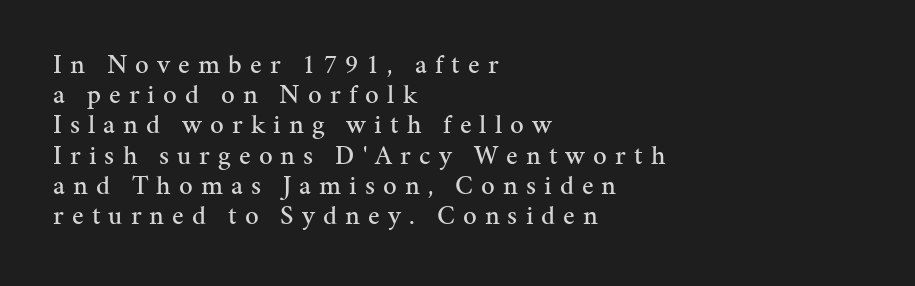
Q: Is the text italic (slanted)? A: No, it is upright.
Q: Is the text underlined? A: No.
Q: How is the paragraph aligned? A: Left-aligned.
Q: Is the spacing between letters normal or unusually wide? A: Unusually wide.
Q: Is the spacing between lines tight, normal or loose? A: Tight.
